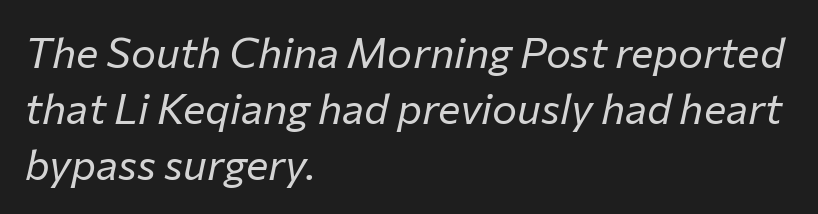
Q: Is the text bold? A: No.
Q: Is the text italic (slanted)? A: Yes, it leans right by about 12 degrees.
Q: Is the text underlined? A: No.
Q: How is the paragraph aligned? A: Left-aligned.
Q: Is the spacing between letters normal or unusually wide? A: Normal.
Q: Is the spacing between lines tight, normal or loose? A: Normal.
Q: Width (condensed, normal, or wide)? A: Normal.
Q: Stroke contrast? A: Low.
Q: x-height? A: Medium.
Q: Monospaced? A: No.
